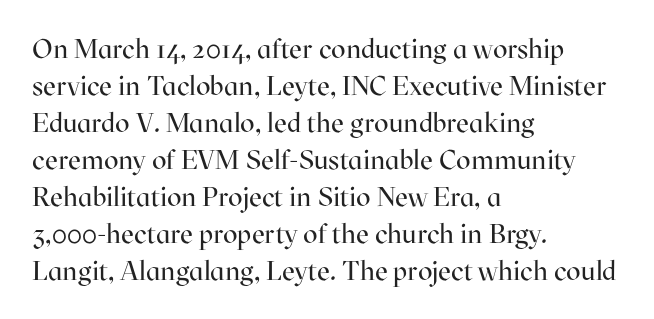
{"italic": "no", "bold": "no", "underline": "no", "align": "left", "line_spacing": "normal", "line_spacing_ratio": 1.37, "letter_spacing": "normal", "letter_spacing_em": 0.0, "glyph_px": 27}
